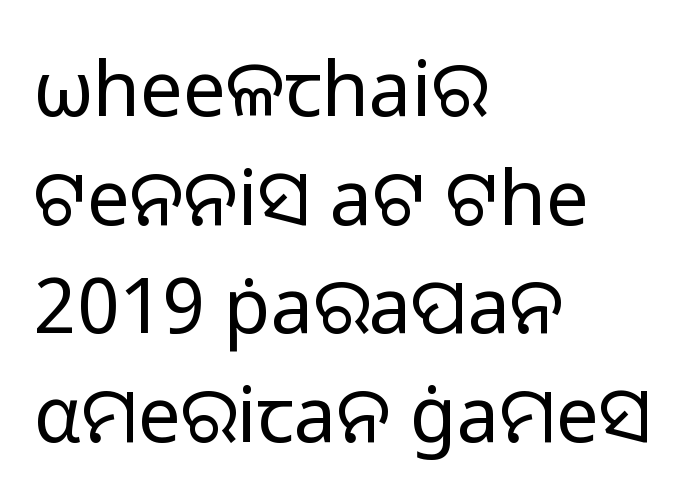
Q: Is the text bold? A: No.
Q: Is the text italic (slanted)? A: No, it is upright.
Q: Is the typeface a serif or a sans-serif typeface? A: Sans-serif.
Q: Is the text underlined? A: No.
Q: How is the paragraph aligned? A: Left-aligned.
Q: Is the spacing between letters normal or unusually wide? A: Normal.
Q: Is the spacing between lines tight, normal or loose? A: Normal.
Q: Width (condensed, normal, or wide)? A: Normal.
Q: Stroke contrast? A: Low.
Q: x-height? A: Medium.
Q: Monospaced? A: No.
